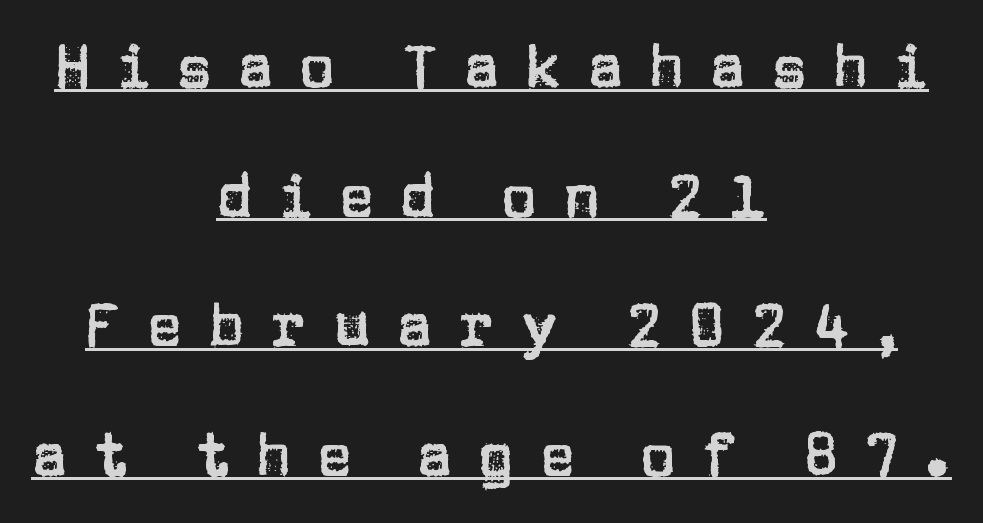
The image shows 60 px sans-serif type, upright; set centered, loose line spacing (2.16x), unusually wide letter spacing (+0.42 em), underlined; low stroke contrast and a large x-height.
